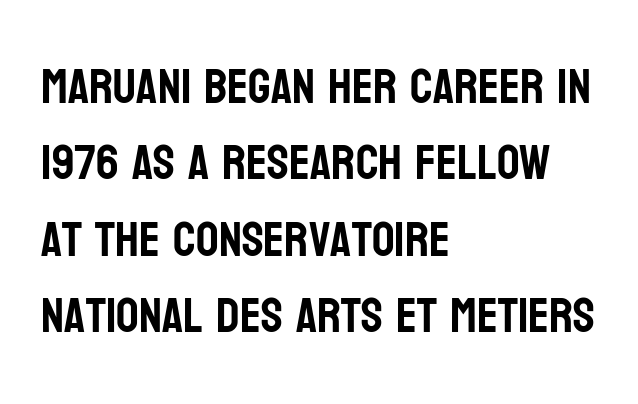
The image shows 50 px condensed sans-serif type, upright; set left-aligned, normal line spacing (1.53x), normal letter spacing, not underlined; low stroke contrast and a large x-height.
